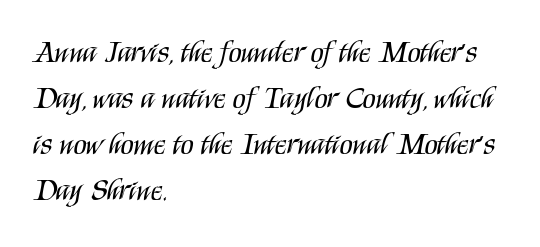
The vertical gap from one line to the next is medium. The type family on display is of the sans-serif kind. These lines are rendered in a variable-pitch font. Leftover space on each line is placed entirely after the last word. Is the stroke heavy? The answer is a plain regular-or-lighter.
